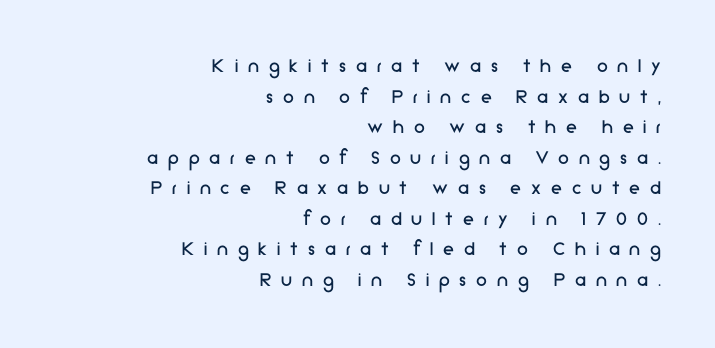
The words here are not underlined. This block has exactly the height ordinary leading produces. Posture: upright roman. A light-to-regular cut is what we see here. Tracking here is generous; glyphs stand well apart from one another.
